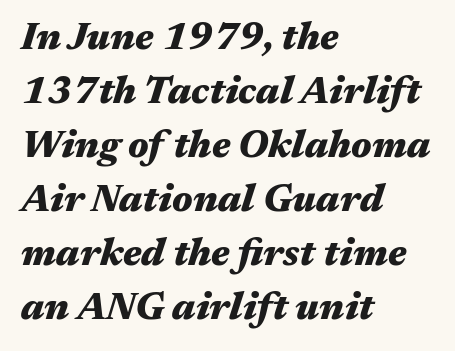
Q: Is the text bold? A: Yes.
Q: Is the text italic (slanted)? A: Yes, it leans right by about 17 degrees.
Q: Is the text underlined? A: No.
Q: How is the paragraph aligned? A: Left-aligned.
Q: Is the spacing between letters normal or unusually wide? A: Normal.
Q: Is the spacing between lines tight, normal or loose? A: Normal.
Q: Width (condensed, normal, or wide)? A: Wide.
Q: Stroke contrast? A: Medium.
Q: x-height? A: Medium.
Q: Monospaced? A: No.
